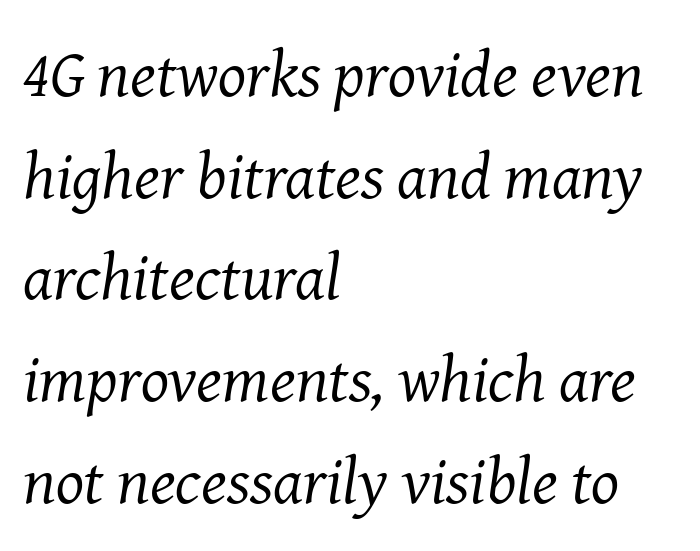
The image shows 66 px regular-weight serif type, italic (leaning right); set left-aligned, normal line spacing (1.54x), normal letter spacing, not underlined; medium stroke contrast and a medium x-height.
